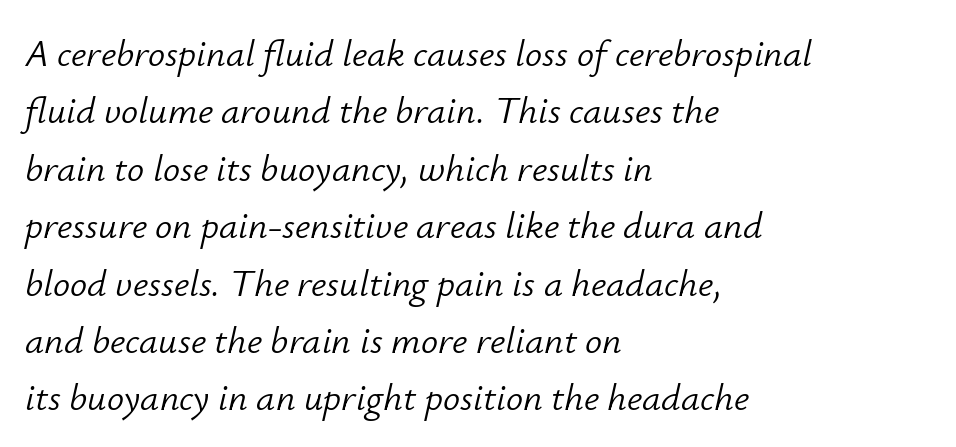
The strokes carry an ordinary text weight at most. Reading down the block, your eye returns to a fixed left position each line. Italic: yes, the glyphs are oblique. Think of a printed novel: that variable character pitch is what you see here. In terms of leading, this rendering sits right in the middle. Tracking value appears to be zero — textbook default spacing.
